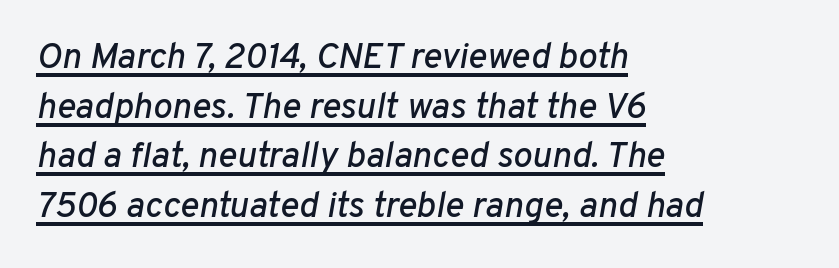
Here the designer chose a conventional face with non-uniform glyph widths. One-word summary of the alignment: left. The vertical gap from one line to the next is medium. Glance below the letters and you will spot a drawn line.
